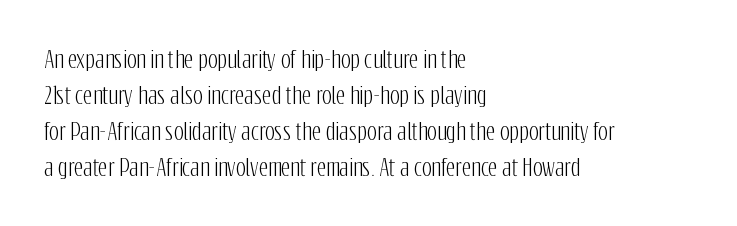
{"italic": "no", "underline": "no", "align": "left", "line_spacing": "normal", "line_spacing_ratio": 1.57, "letter_spacing": "normal", "letter_spacing_em": 0.0, "glyph_px": 23}
